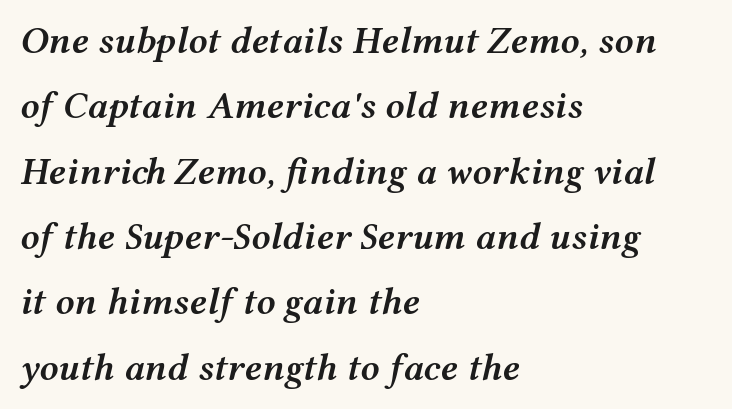
The image shows 38 px semibold, wide type, italic (leaning right); set left-aligned, line spacing 1.72x, normal letter spacing, not underlined; medium stroke contrast and a medium x-height.
